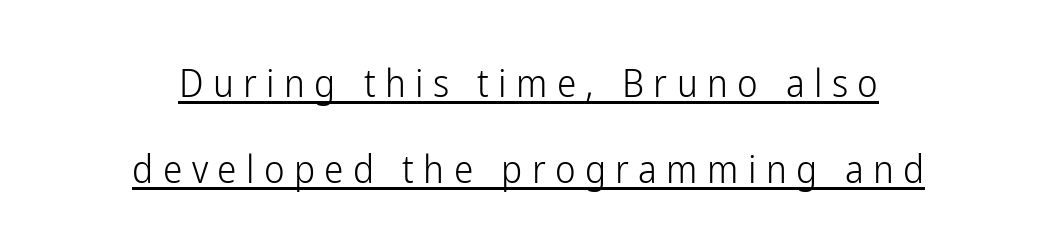
Q: Is the text bold? A: No.
Q: Is the text italic (slanted)? A: No, it is upright.
Q: Is the typeface a serif or a sans-serif typeface? A: Sans-serif.
Q: Is the text underlined? A: Yes.
Q: How is the paragraph aligned? A: Centered.
Q: Is the spacing between letters normal or unusually wide? A: Unusually wide.
Q: Is the spacing between lines tight, normal or loose? A: Loose.
Q: Width (condensed, normal, or wide)? A: Condensed.
Q: Stroke contrast? A: Low.
Q: x-height? A: Medium.
Q: Monospaced? A: No.
